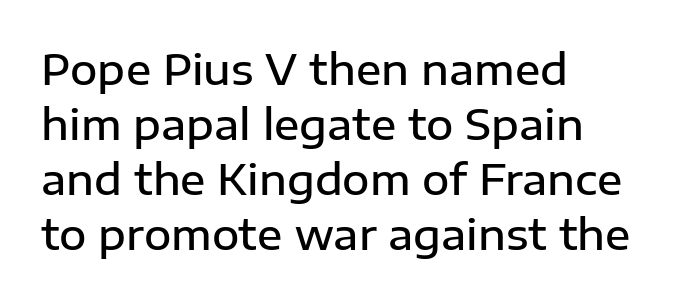
Style check: upright. Here the designer chose a conventional face with non-uniform glyph widths. Glyph-to-glyph distance matches everyday printed text. The passage is arranged the way most books set body copy — flush left.
